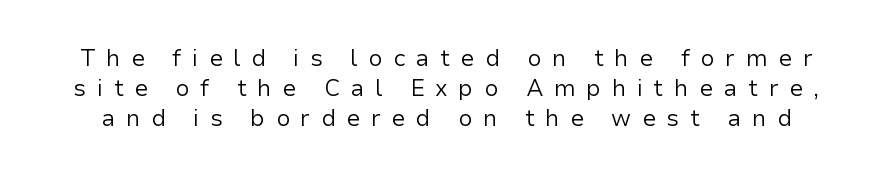
Q: Is the text bold? A: No.
Q: Is the text italic (slanted)? A: No, it is upright.
Q: Is the text underlined? A: No.
Q: Is the spacing between letters normal or unusually wide? A: Unusually wide.
Q: Is the spacing between lines tight, normal or loose? A: Normal.
